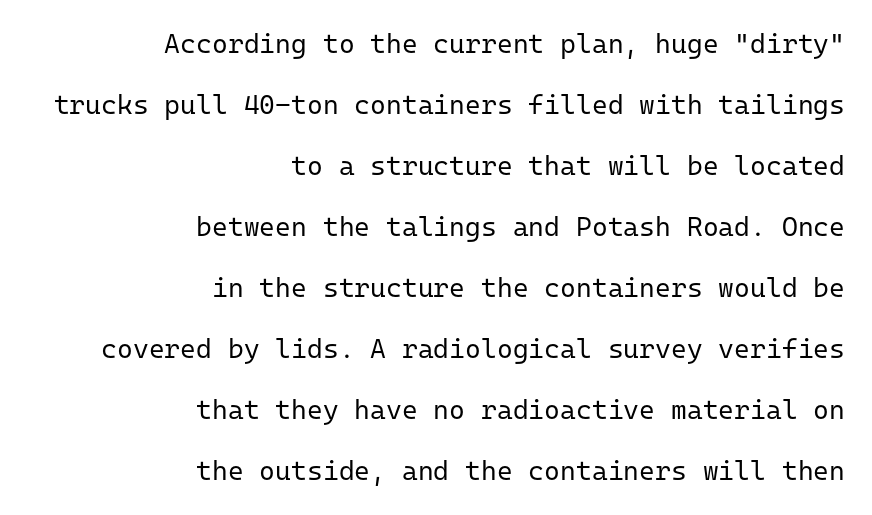
The image shows 27 px text type, upright; set right-aligned, loose line spacing (2.26x), normal letter spacing, not underlined.
